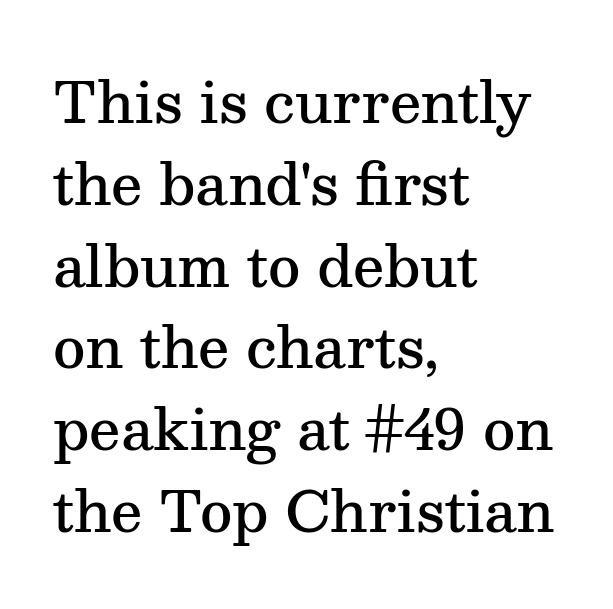
{"serif": "yes", "italic": "no", "bold": "semi", "weight": "semibold", "width": "normal", "stroke_contrast": "medium", "x_height": "medium", "monospaced": "no", "underline": "no", "align": "left", "line_spacing": "normal", "line_spacing_ratio": 1.46, "letter_spacing": "normal", "letter_spacing_em": 0.0, "glyph_px": 56}
